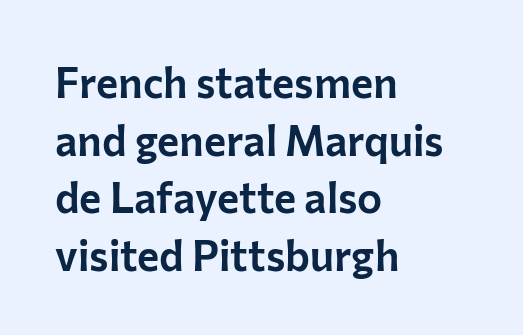
The image shows 42 px sans-serif type, upright; set left-aligned, normal line spacing (1.37x), normal letter spacing, not underlined; low stroke contrast and a medium x-height.
